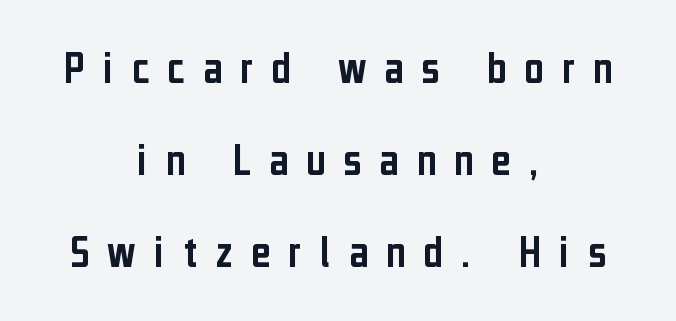
{"serif": "no", "italic": "no", "width": "condensed", "stroke_contrast": "low", "x_height": "medium", "monospaced": "no", "underline": "no", "align": "center", "line_spacing": "loose", "line_spacing_ratio": 1.96, "letter_spacing": "wide", "letter_spacing_em": 0.38, "glyph_px": 47}
